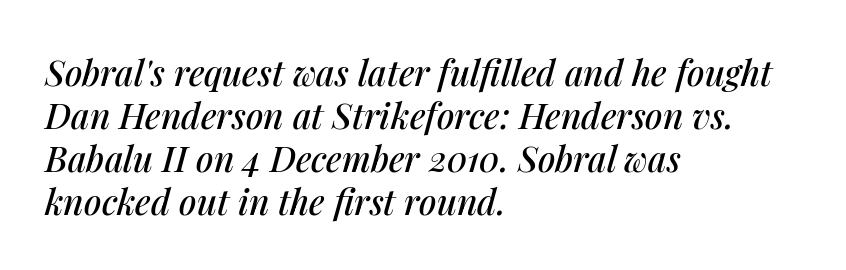
The image shows 35 px text type, italic (leaning right); set left-aligned, line spacing 1.23x, normal letter spacing, not underlined; medium stroke contrast and a medium x-height.
